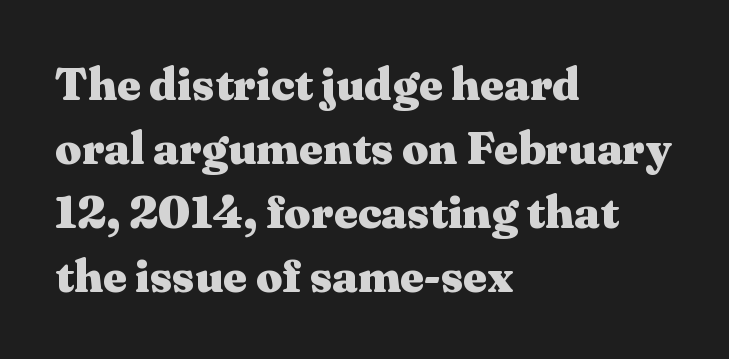
Q: Is the text bold? A: Yes.
Q: Is the text italic (slanted)? A: No, it is upright.
Q: Is the typeface a serif or a sans-serif typeface? A: Serif.
Q: Is the text underlined? A: No.
Q: How is the paragraph aligned? A: Left-aligned.
Q: Is the spacing between letters normal or unusually wide? A: Normal.
Q: Is the spacing between lines tight, normal or loose? A: Normal.
Q: Width (condensed, normal, or wide)? A: Wide.
Q: Stroke contrast? A: Medium.
Q: x-height? A: Medium.
Q: Monospaced? A: No.
